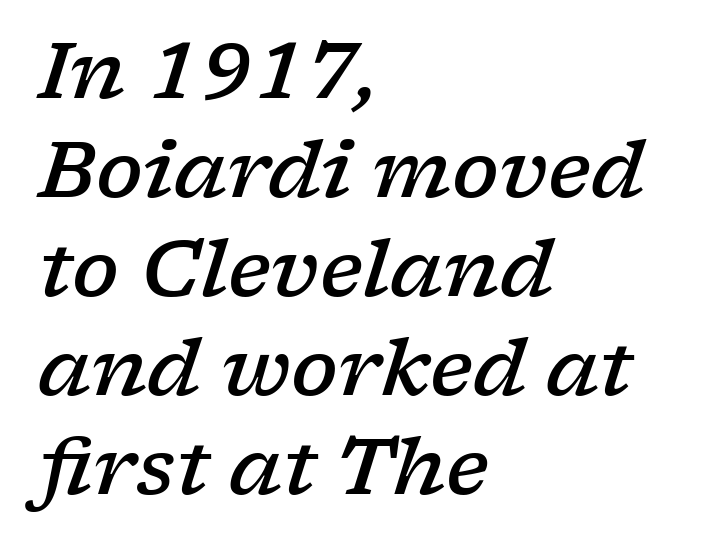
I'd call this a serif setting — the letters wear small feet. Letter spacing: default. Tall strokes in this sample are angled rather than plumb. The space between consecutive lines is moderate. In CSS terms this would be text-align: left. Nobody drew a line under any word here.
